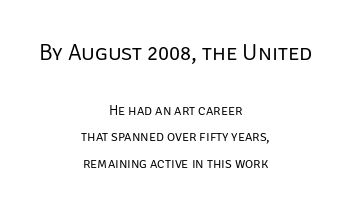
Q: Is the text bold? A: No.
Q: Is the text italic (slanted)? A: No, it is upright.
Q: Is the text underlined? A: No.
Q: How is the paragraph aligned? A: Centered.
Q: Is the spacing between letters normal or unusually wide? A: Normal.
Q: Is the spacing between lines tight, normal or loose? A: Loose.
Q: Which block of text is set in a larger size, the first (top) or the second (bottom)? A: The first (top) one.
